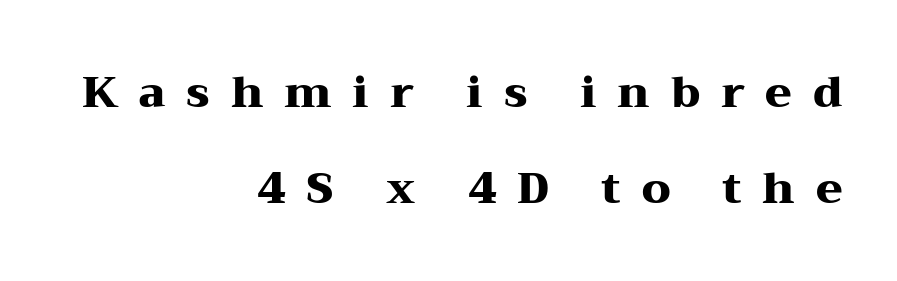
{"serif": "yes", "italic": "no", "bold": "yes", "weight": "heavy", "width": "wide", "stroke_contrast": "medium", "x_height": "medium", "monospaced": "no", "underline": "no", "align": "right", "line_spacing": "loose", "line_spacing_ratio": 2.23, "letter_spacing": "wide", "letter_spacing_em": 0.48, "glyph_px": 43}
